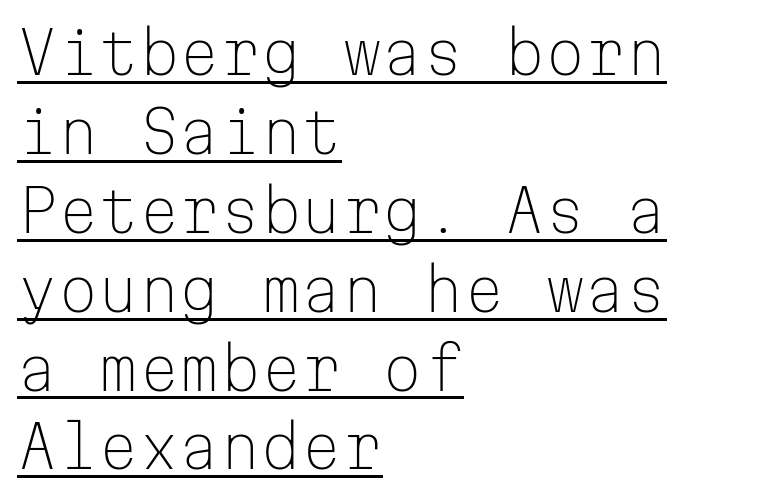
Q: Is the text bold? A: No.
Q: Is the text italic (slanted)? A: No, it is upright.
Q: Is the typeface a serif or a sans-serif typeface? A: Sans-serif.
Q: Is the text underlined? A: Yes.
Q: How is the paragraph aligned? A: Left-aligned.
Q: Is the spacing between letters normal or unusually wide? A: Normal.
Q: Is the spacing between lines tight, normal or loose? A: Normal.
Q: Width (condensed, normal, or wide)? A: Normal.
Q: Stroke contrast? A: Low.
Q: x-height? A: Medium.
Q: Monospaced? A: Yes.
